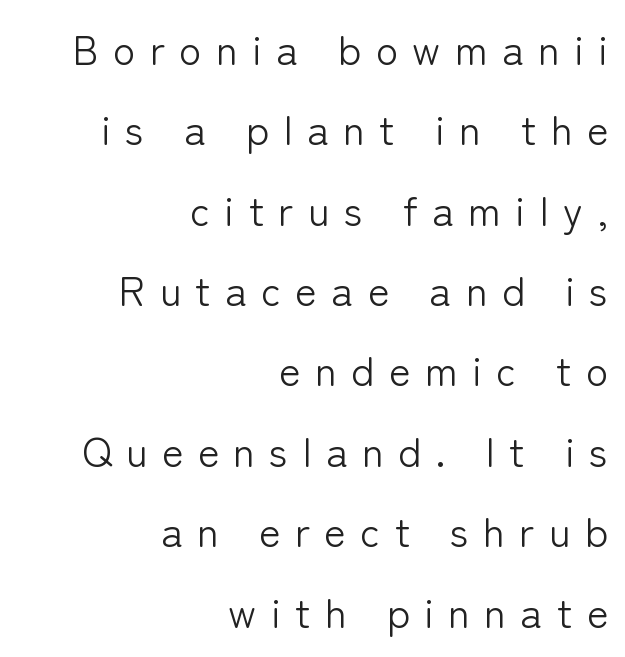
{"serif": "no", "italic": "no", "bold": "no", "weight": "light", "width": "normal", "stroke_contrast": "low", "x_height": "medium", "monospaced": "no", "underline": "no", "align": "right", "line_spacing": "loose", "line_spacing_ratio": 1.96, "letter_spacing": "wide", "letter_spacing_em": 0.35, "glyph_px": 41}
